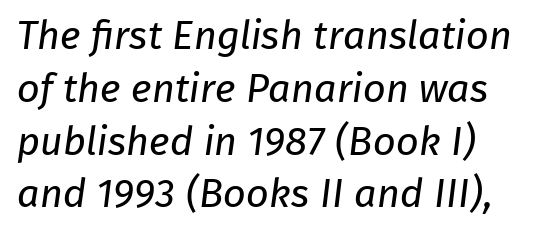
Q: Is the text bold? A: No.
Q: Is the typeface a serif or a sans-serif typeface? A: Sans-serif.
Q: Is the text underlined? A: No.
Q: Is the spacing between letters normal or unusually wide? A: Normal.
Q: Is the spacing between lines tight, normal or loose? A: Normal.
Q: Width (condensed, normal, or wide)? A: Normal.
Q: Stroke contrast? A: Low.
Q: x-height? A: Medium.
Q: Monospaced? A: No.
